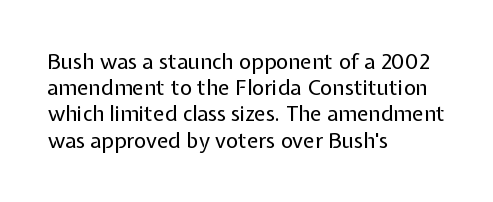
Does extra space separate the letters? No, they use regular spacing. Layout note: lines flush left. The area under the type is left untouched. This reads as an unemphasized weight, regular at the heaviest. This is roman type, the default non-slanted kind. Vertical spacing — default.
